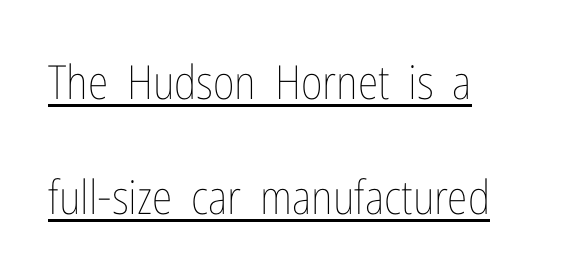
Underlined type. The passage shown stacks its lines with a broad gap. Alignment: flush left. The rendering uses natural spacing where letterforms have individual widths. Nope, not italic — everything's standing straight.
